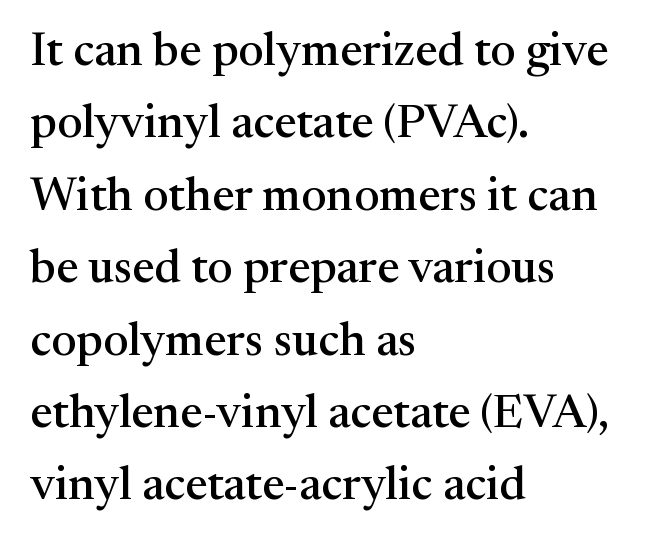
{"serif": "yes", "italic": "no", "width": "normal", "stroke_contrast": "medium", "x_height": "medium", "monospaced": "no", "underline": "no", "align": "left", "line_spacing": "normal", "line_spacing_ratio": 1.54, "letter_spacing": "normal", "letter_spacing_em": 0.0, "glyph_px": 47}
